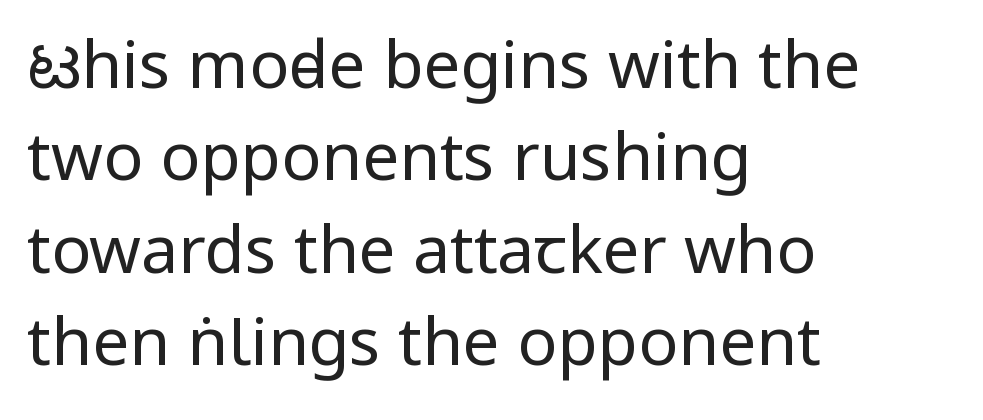
{"serif": "no", "italic": "no", "bold": "no", "weight": "regular", "width": "condensed", "stroke_contrast": "low", "x_height": "large", "monospaced": "no", "underline": "no", "align": "left", "line_spacing": "normal", "line_spacing_ratio": 1.4, "letter_spacing": "normal", "letter_spacing_em": 0.0, "glyph_px": 66}
